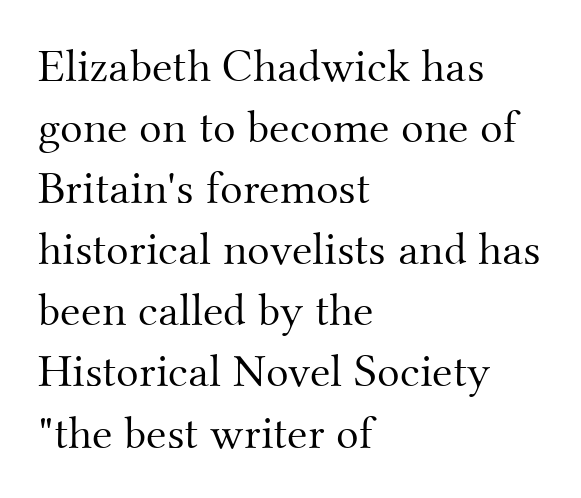
{"serif": "yes", "italic": "no", "bold": "no", "weight": "light", "width": "normal", "stroke_contrast": "medium", "x_height": "small", "monospaced": "no", "underline": "no", "align": "left", "line_spacing": "normal", "line_spacing_ratio": 1.3, "letter_spacing": "normal", "letter_spacing_em": 0.0, "glyph_px": 47}
